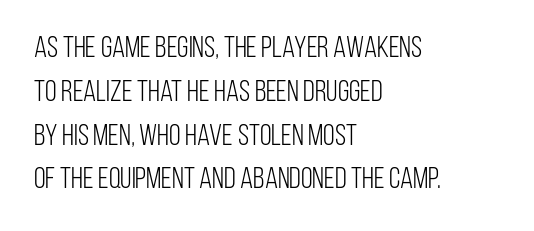
Q: Is the text bold? A: No.
Q: Is the text italic (slanted)? A: No, it is upright.
Q: Is the typeface a serif or a sans-serif typeface? A: Sans-serif.
Q: Is the text underlined? A: No.
Q: How is the paragraph aligned? A: Left-aligned.
Q: Is the spacing between letters normal or unusually wide? A: Normal.
Q: Is the spacing between lines tight, normal or loose? A: Normal.
Q: Width (condensed, normal, or wide)? A: Condensed.
Q: Stroke contrast? A: Low.
Q: x-height? A: Large.
Q: Monospaced? A: No.
